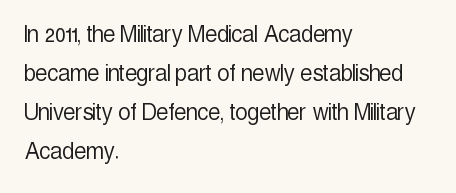
Q: Is the text bold? A: No.
Q: Is the text italic (slanted)? A: No, it is upright.
Q: Is the text underlined? A: No.
Q: How is the paragraph aligned? A: Left-aligned.
Q: Is the spacing between letters normal or unusually wide? A: Normal.
Q: Is the spacing between lines tight, normal or loose? A: Normal.
